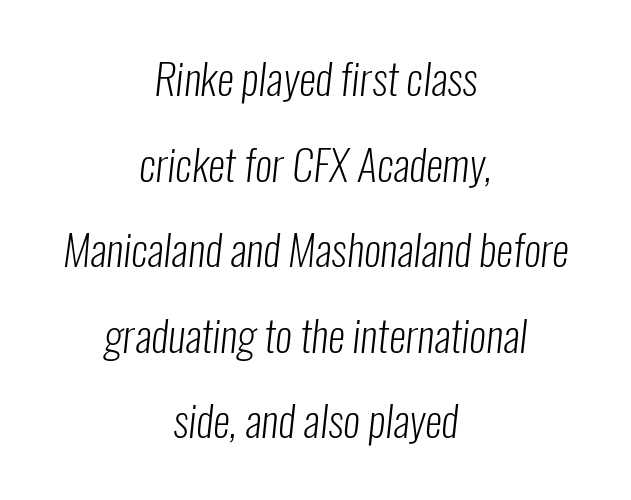
This rendering employs a face without finishing strokes, i.e., a sans-serif. A typesetter would call this proportional, since set widths differ per character. The lines are quadded center. Students, observe: this is what heavily led, spacious text looks like. Honestly, there is no underline to notice here at all.
